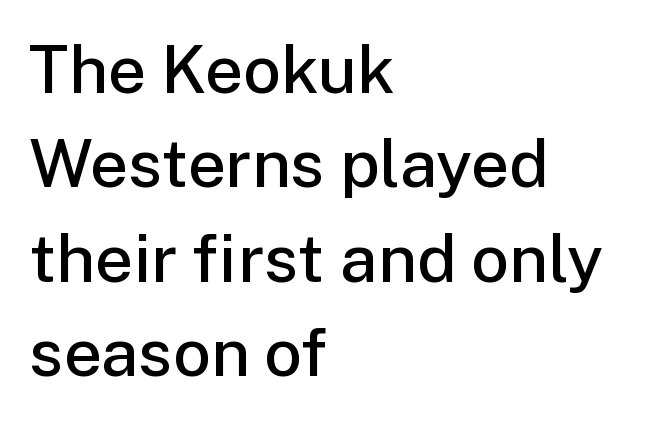
You can tell it's not italic because the verticals are truly vertical. Is the letter spacing exaggerated? No — it looks like the ordinary default. What weight is shown? A semibold, between regular and bold. Notice how the passage keeps a crisp vertical edge on the left only. This sample uses a sans-serif face. Honestly, the row spacing looks completely unremarkable.
